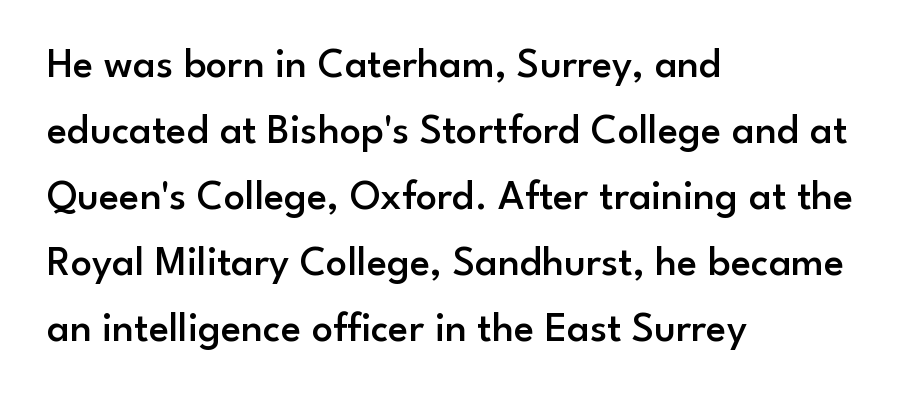
The image shows 42 px semibold sans-serif type, upright; set left-aligned, normal line spacing (1.57x), normal letter spacing, not underlined; low stroke contrast and a small x-height.
